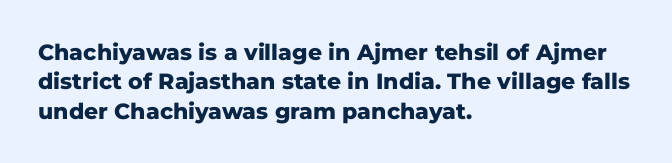
The image shows 22 px bold type, upright; set left-aligned, normal line spacing (1.34x), normal letter spacing, not underlined.
